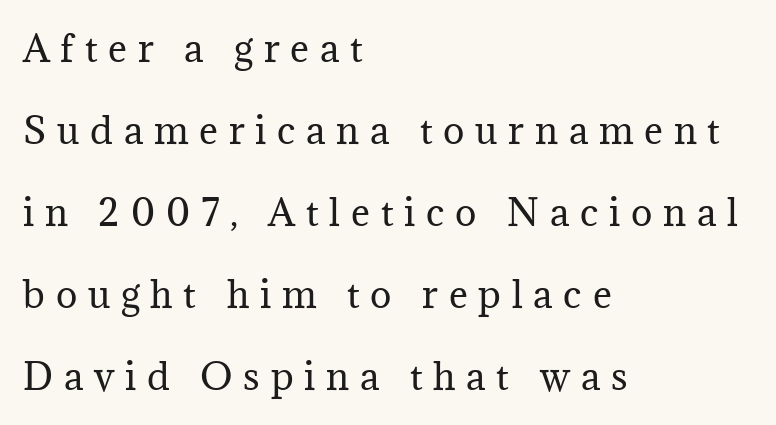
The letters look calm and open, with moderate or lighter stems. Successive baselines arrive slowly, with a big drop between each. Inter-character spacing is expanded well beyond the font's built-in metrics. These lines are set flush left with a ragged right edge.
